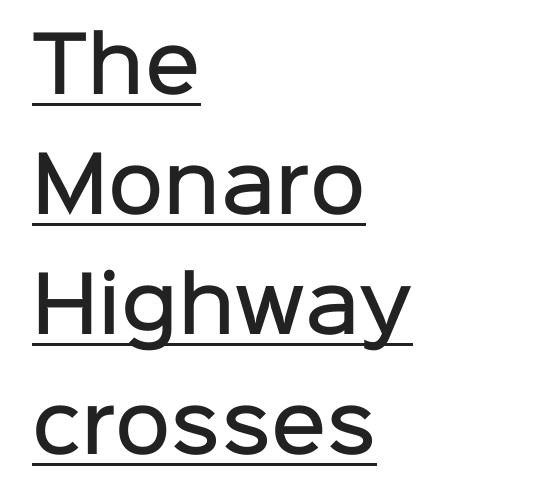
Q: Is the text bold? A: Semi-bold.
Q: Is the text italic (slanted)? A: No, it is upright.
Q: Is the typeface a serif or a sans-serif typeface? A: Sans-serif.
Q: Is the text underlined? A: Yes.
Q: How is the paragraph aligned? A: Left-aligned.
Q: Is the spacing between letters normal or unusually wide? A: Normal.
Q: Is the spacing between lines tight, normal or loose? A: Normal.
Q: Width (condensed, normal, or wide)? A: Normal.
Q: Stroke contrast? A: Low.
Q: x-height? A: Medium.
Q: Monospaced? A: No.
